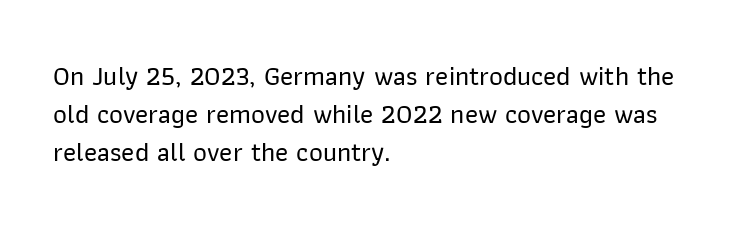
{"italic": "no", "underline": "no", "align": "left", "line_spacing": "normal", "line_spacing_ratio": 1.4, "letter_spacing": "normal", "letter_spacing_em": 0.0, "glyph_px": 27}
